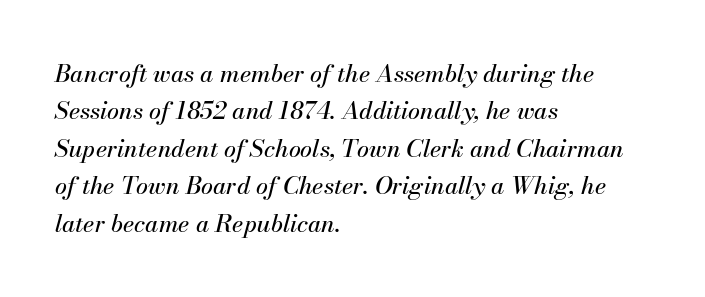
The image shows 24 px text type, italic (leaning right); set left-aligned, normal line spacing (1.56x), normal letter spacing, not underlined.
